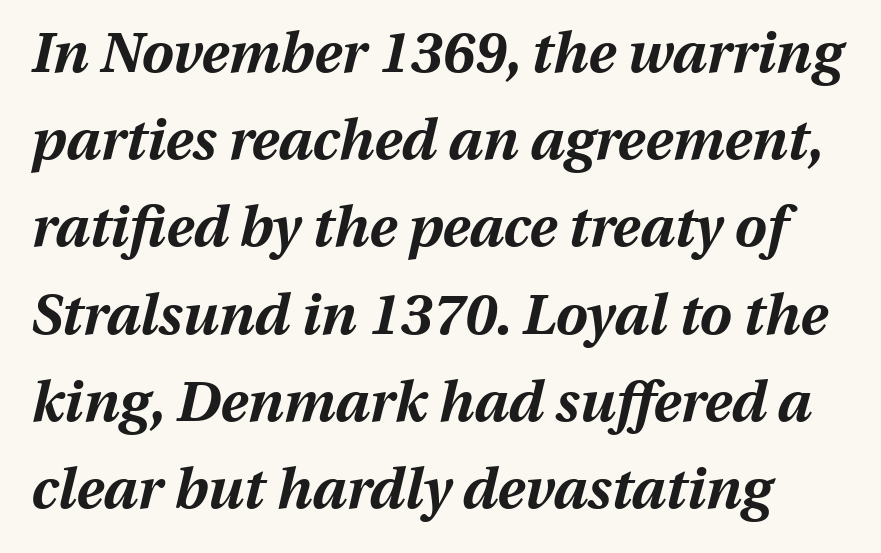
The words here are not underlined. The line texture is even and compact thanks to regular tracking. The letters advance in unequal steps, a hallmark of proportional type. What weight is shown? A full bold with thick strokes. The vertical gap from one line to the next is medium.
